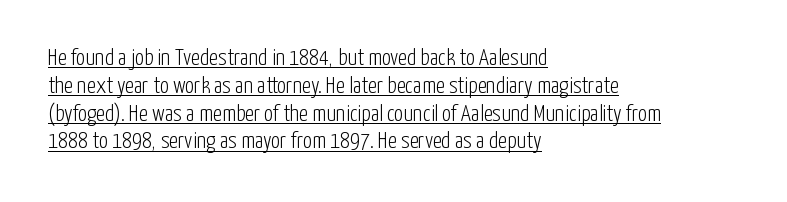
{"italic": "no", "bold": "no", "underline": "yes", "align": "left", "line_spacing_ratio": 1.21, "letter_spacing": "normal", "letter_spacing_em": 0.0, "glyph_px": 23}
